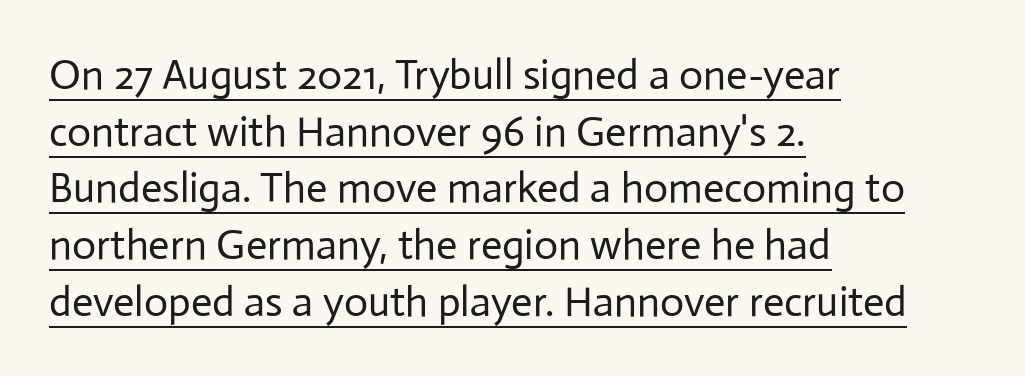
{"serif": "no", "italic": "no", "bold": "no", "weight": "regular", "width": "normal", "stroke_contrast": "low", "x_height": "medium", "monospaced": "no", "underline": "yes", "align": "left", "line_spacing": "normal", "line_spacing_ratio": 1.35, "letter_spacing": "normal", "letter_spacing_em": 0.0, "glyph_px": 42}
